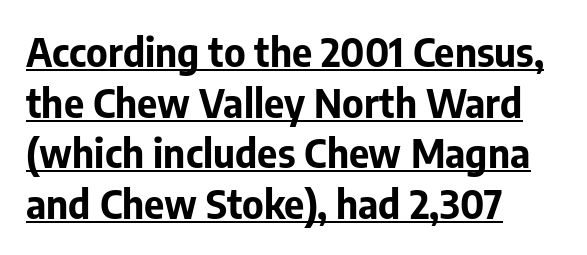
Q: Is the text bold? A: Yes.
Q: Is the text italic (slanted)? A: No, it is upright.
Q: Is the typeface a serif or a sans-serif typeface? A: Sans-serif.
Q: Is the text underlined? A: Yes.
Q: How is the paragraph aligned? A: Left-aligned.
Q: Is the spacing between letters normal or unusually wide? A: Normal.
Q: Is the spacing between lines tight, normal or loose? A: Normal.
Q: Width (condensed, normal, or wide)? A: Normal.
Q: Stroke contrast? A: Low.
Q: x-height? A: Medium.
Q: Monospaced? A: No.
